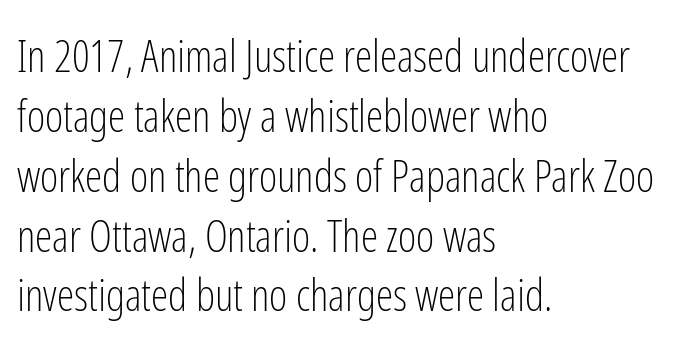
{"serif": "no", "italic": "no", "bold": "no", "weight": "light", "width": "condensed", "stroke_contrast": "low", "x_height": "medium", "monospaced": "no", "underline": "no", "align": "left", "line_spacing": "normal", "line_spacing_ratio": 1.36, "letter_spacing": "normal", "letter_spacing_em": 0.0, "glyph_px": 44}
